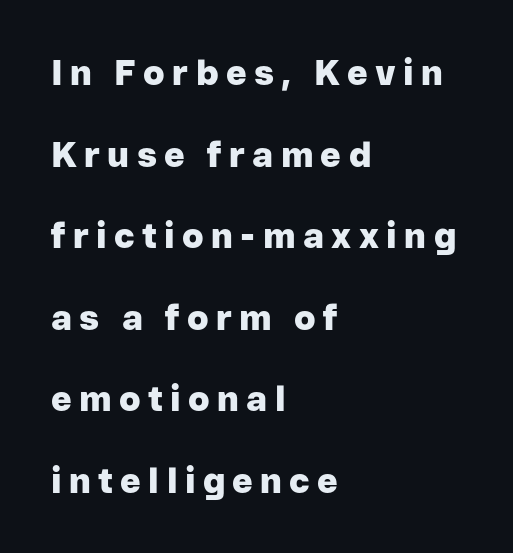
Q: Is the text bold? A: Yes.
Q: Is the text italic (slanted)? A: No, it is upright.
Q: Is the typeface a serif or a sans-serif typeface? A: Sans-serif.
Q: Is the text underlined? A: No.
Q: How is the paragraph aligned? A: Left-aligned.
Q: Is the spacing between letters normal or unusually wide? A: Unusually wide.
Q: Is the spacing between lines tight, normal or loose? A: Loose.
Q: Width (condensed, normal, or wide)? A: Normal.
Q: Stroke contrast? A: Low.
Q: x-height? A: Medium.
Q: Monospaced? A: No.
